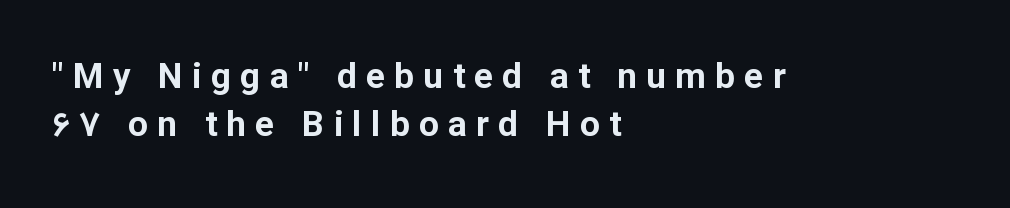
If you drew a ruler down the left edge, every line would touch it. Notice how the stems are strictly vertical — no italics here. The space beneath each line is pristine and unruled. Is this a fixed-width face? No — the glyphs have proportional, varying widths. In terms of leading, this rendering sits right in the middle.
